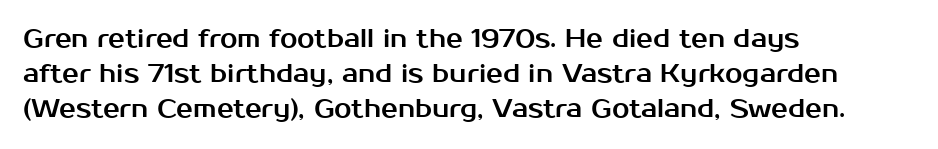
Posture: straight, roman, zero tilt. This rendering uses left alignment, leaving the right contour irregular. This sample keeps an unexceptional amount of space between lines. Bare-footed words on every line.
